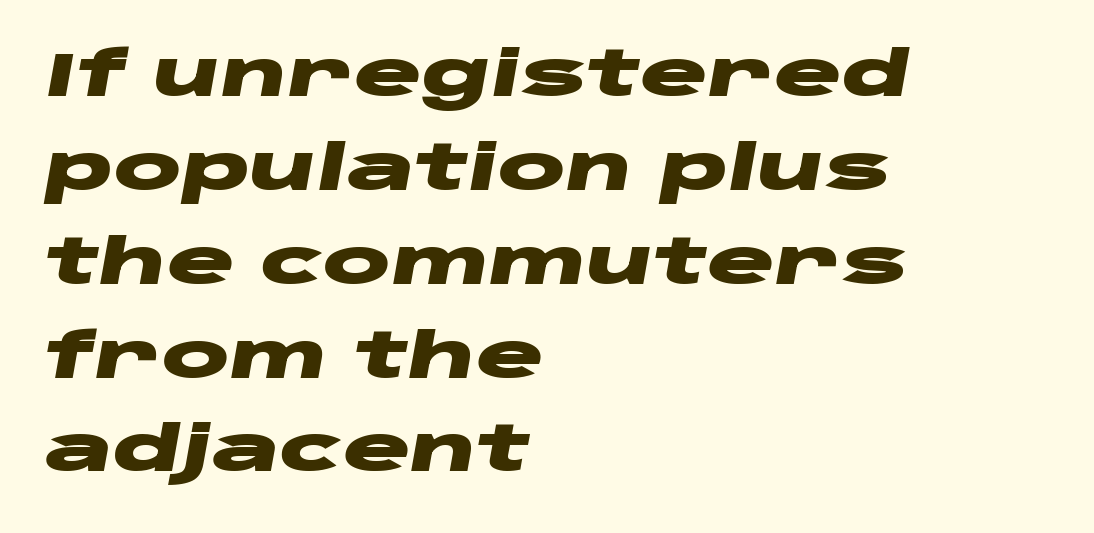
The image shows 63 px heavy, wide type, italic (leaning right); set left-aligned, normal line spacing (1.49x), normal letter spacing, not underlined; low stroke contrast and a large x-height.
